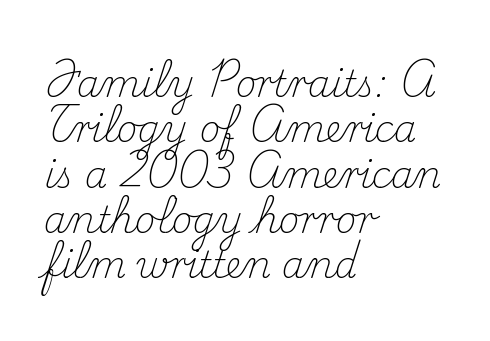
The image shows 36 px light serif type; set left-aligned, normal line spacing (1.26x), normal letter spacing, not underlined; medium stroke contrast and a small x-height.
